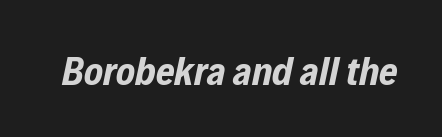
Q: Is the text bold? A: Yes.
Q: Is the text italic (slanted)? A: Yes, it leans right by about 12 degrees.
Q: Is the text underlined? A: No.
Q: Is the spacing between letters normal or unusually wide? A: Normal.
Q: Width (condensed, normal, or wide)? A: Condensed.
Q: Stroke contrast? A: Low.
Q: x-height? A: Medium.
Q: Monospaced? A: No.
